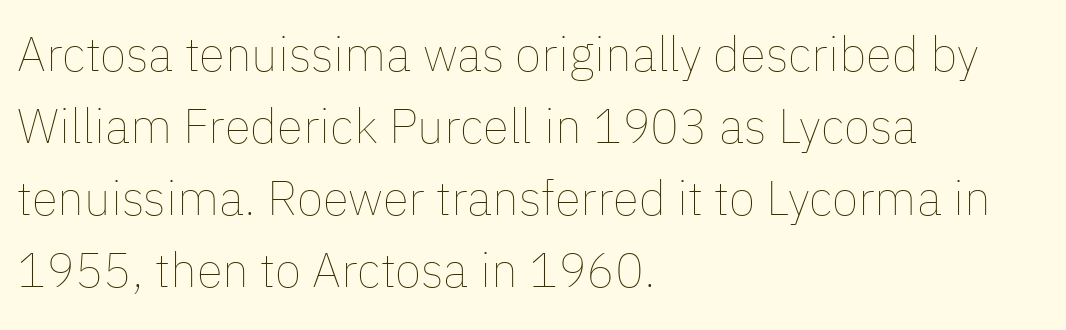
Q: Is the text bold? A: No.
Q: Is the text italic (slanted)? A: No, it is upright.
Q: Is the text underlined? A: No.
Q: How is the paragraph aligned? A: Left-aligned.
Q: Is the spacing between letters normal or unusually wide? A: Normal.
Q: Is the spacing between lines tight, normal or loose? A: Normal.
Q: Width (condensed, normal, or wide)? A: Normal.
Q: Stroke contrast? A: Low.
Q: x-height? A: Medium.
Q: Monospaced? A: No.
